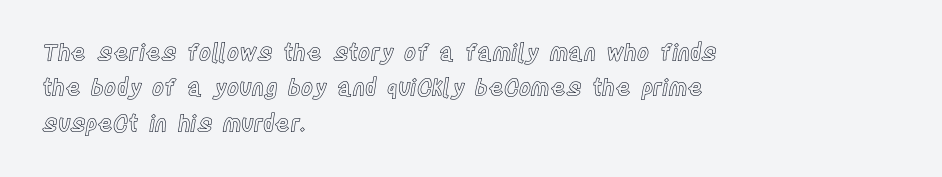
The image shows 23 px text type; set left-aligned, normal line spacing (1.54x), normal letter spacing, not underlined.
